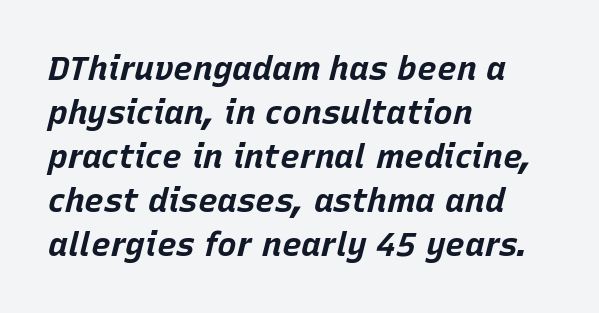
The image shows 33 px bold type, italic (leaning right); set left-aligned, normal line spacing (1.33x), normal letter spacing, not underlined; low stroke contrast and a large x-height.
